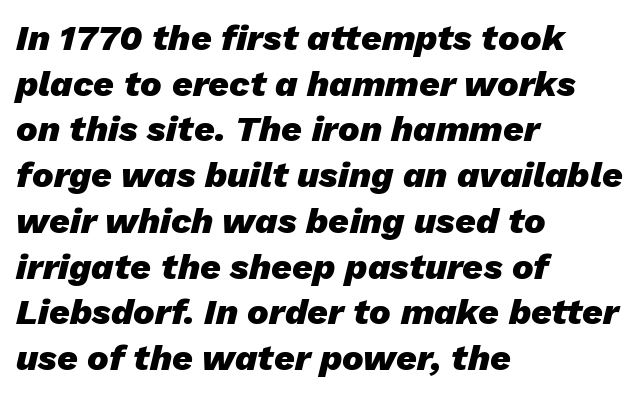
{"italic": "yes", "lean": "right", "slant_degrees": 13, "bold": "yes", "weight": "heavy", "width": "normal", "stroke_contrast": "low", "x_height": "medium", "monospaced": "no", "underline": "no", "align": "left", "line_spacing": "normal", "line_spacing_ratio": 1.27, "letter_spacing": "normal", "letter_spacing_em": 0.0, "glyph_px": 36}
